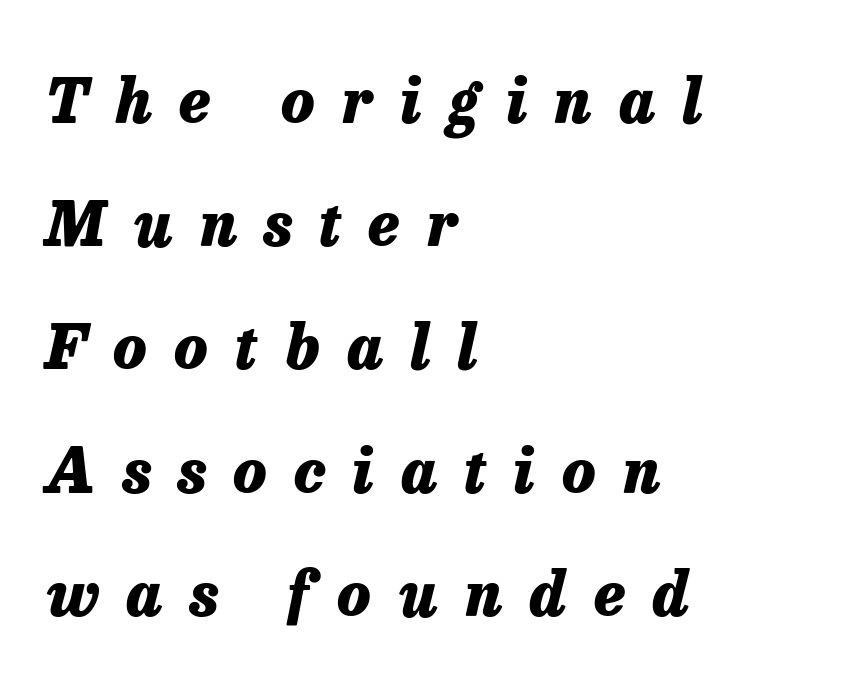
Stroke thickness is high; the sample reads as a true bold. Loose tracking; the words dissolve into strings of separated letters. Reading down the block, your eye returns to a fixed left position each line. Tall strokes in this sample are angled rather than plumb. This rendering features lettering with no underline.
